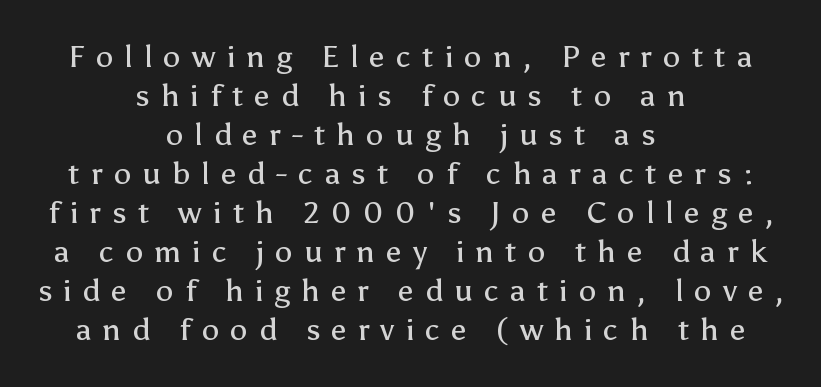
{"serif": "no", "italic": "no", "bold": "no", "weight": "regular", "width": "normal", "stroke_contrast": "low", "x_height": "medium", "monospaced": "no", "underline": "no", "align": "center", "line_spacing": "normal", "line_spacing_ratio": 1.26, "letter_spacing": "wide", "letter_spacing_em": 0.36, "glyph_px": 31}
